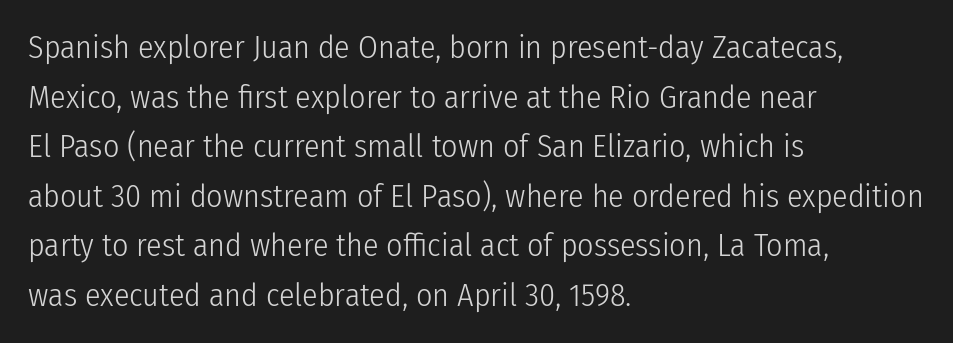
The image shows 32 px light, condensed sans-serif type, upright; set left-aligned, normal line spacing (1.55x), normal letter spacing, not underlined; low stroke contrast and a medium x-height.
